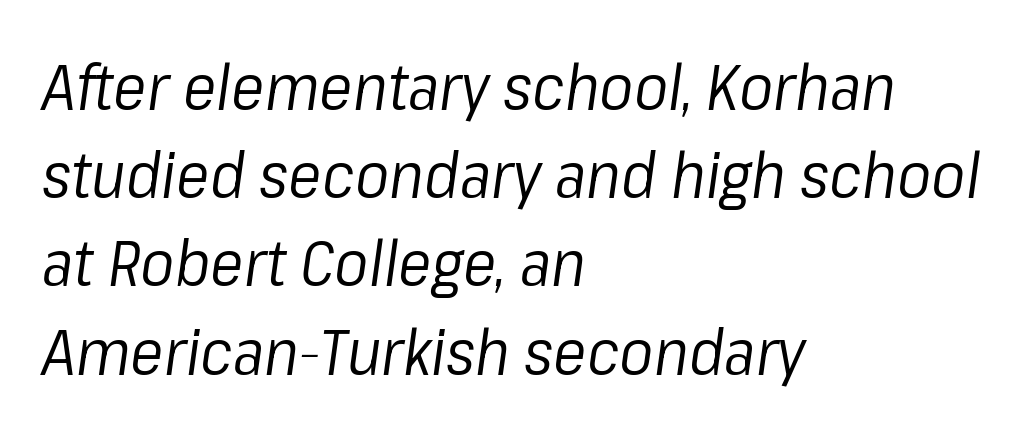
Leftover space on each line is placed entirely after the last word. The gaps between neighbouring characters are ordinary and unremarkable. The passage shown is not bold in any degree. The space between consecutive lines is moderate. The rendering uses natural spacing where letterforms have individual widths. The strip under each line holds only bare page.
